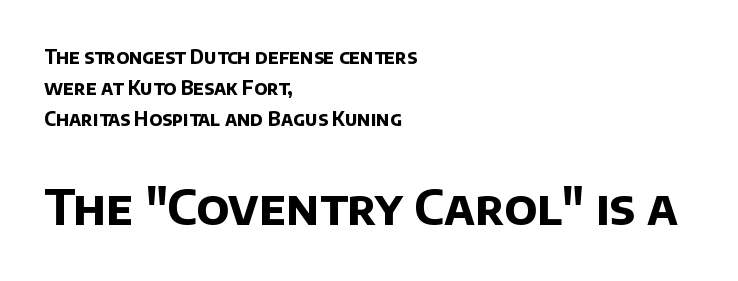
The image shows 48 px bold sans-serif type; set left-aligned, normal line spacing (1.63x), normal letter spacing, not underlined; the second (bottom) block is 2.53x larger; low stroke contrast and a large x-height.
